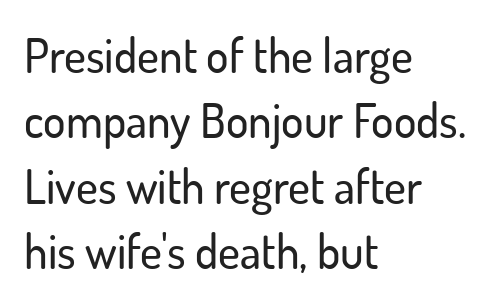
The image shows 47 px sans-serif type, upright; set left-aligned, normal line spacing (1.39x), normal letter spacing, not underlined; low stroke contrast and a small x-height.
